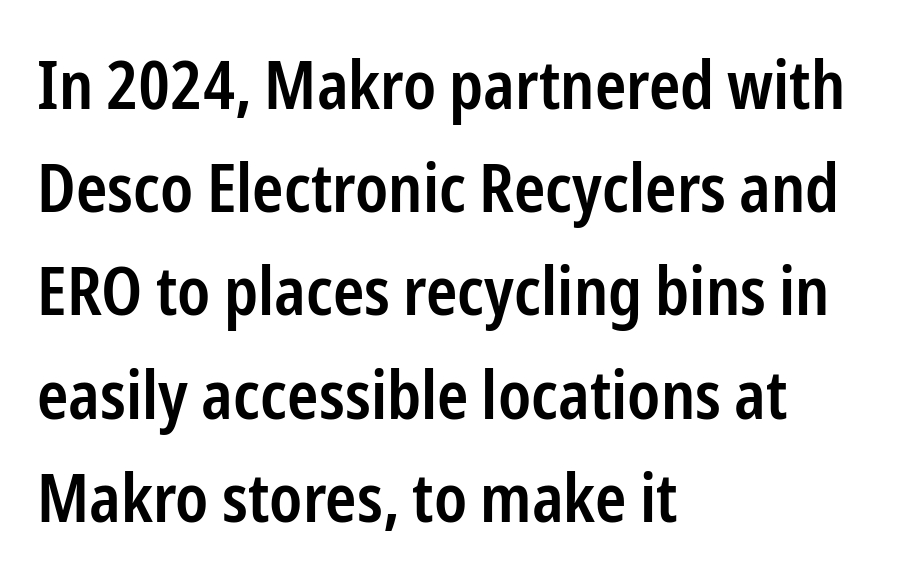
The image shows 67 px semibold, condensed sans-serif type, upright; set left-aligned, normal line spacing (1.54x), normal letter spacing, not underlined; low stroke contrast and a medium x-height.
